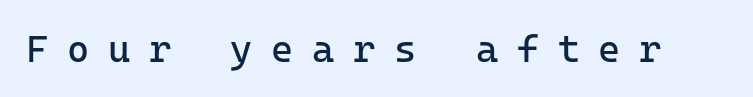
Look at the bottom of the vertical strokes: they stop flat, with no serifs. A light-to-regular cut is what we see here. Observe the wide spacing: letters keep a clear distance from each other. Is this a fixed-width face? Yes — each glyph sits in an identical cell.
